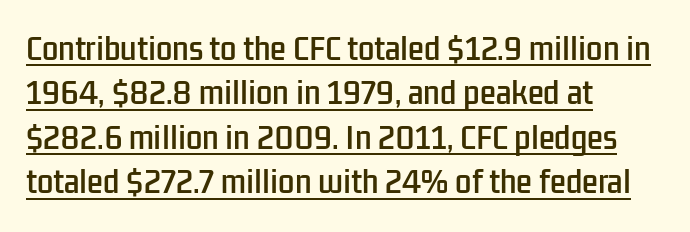
The paragraph shown leans on its left margin. The type family on display is of the sans-serif kind. Whoever set this chose a conventional vertical rhythm. The lettering is marked with a stroke running underneath it. You can tell it's not italic because the verticals are truly vertical.
